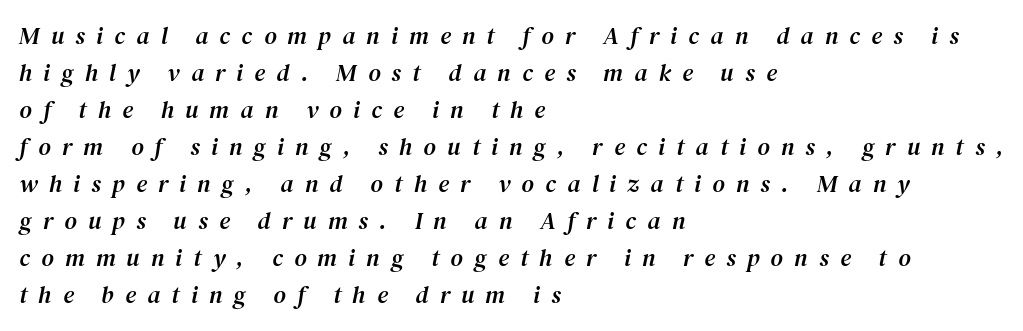
The text block is weighted toward the left margin, trailing off unevenly rightward. Honestly, the row spacing looks completely unremarkable. Here the glyphs are tracked loosely, breaking word shapes into spaced letters. It's the slanting kind of type.
